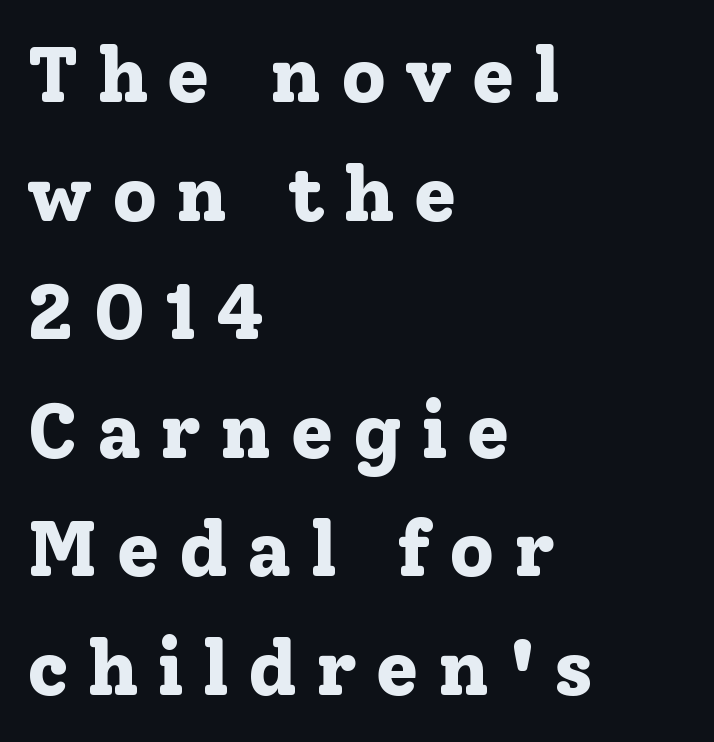
The paragraph shown leans on its left margin. The glyphs are unaccompanied by any horizontal stroke below them. Words appear elongated and porous because spacing is wide. Each glyph is drawn with heavy, bold strokes. Upright lettering throughout.
